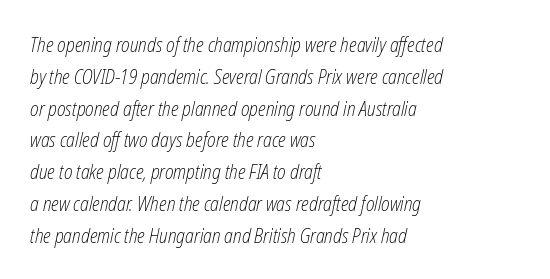
{"italic": "yes", "lean": "right", "slant_degrees": 12, "bold": "no", "underline": "no", "align": "left", "line_spacing": "normal", "line_spacing_ratio": 1.59, "letter_spacing": "normal", "letter_spacing_em": 0.0, "glyph_px": 20}
